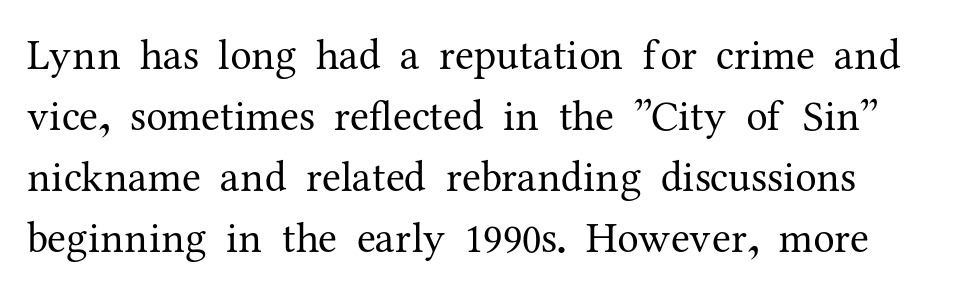
{"serif": "yes", "italic": "no", "bold": "no", "weight": "regular", "width": "normal", "stroke_contrast": "medium", "x_height": "medium", "monospaced": "no", "underline": "no", "line_spacing": "normal", "line_spacing_ratio": 1.42, "letter_spacing": "normal", "letter_spacing_em": 0.0, "glyph_px": 43}
